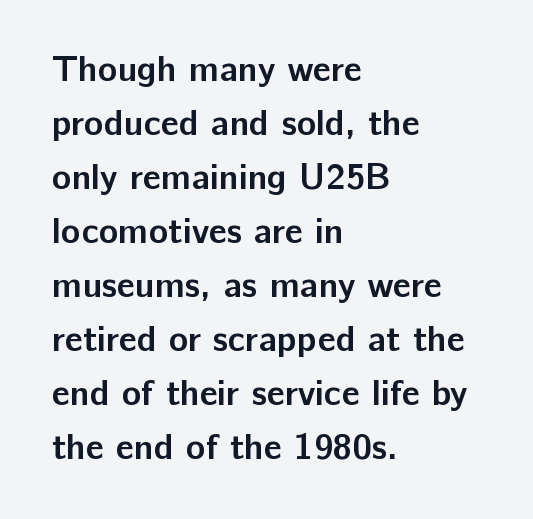
{"serif": "no", "italic": "no", "bold": "yes", "weight": "semibold", "width": "normal", "stroke_contrast": "low", "x_height": "medium", "monospaced": "no", "underline": "no", "align": "left", "line_spacing": "normal", "line_spacing_ratio": 1.5, "letter_spacing": "normal", "letter_spacing_em": 0.0, "glyph_px": 36}
